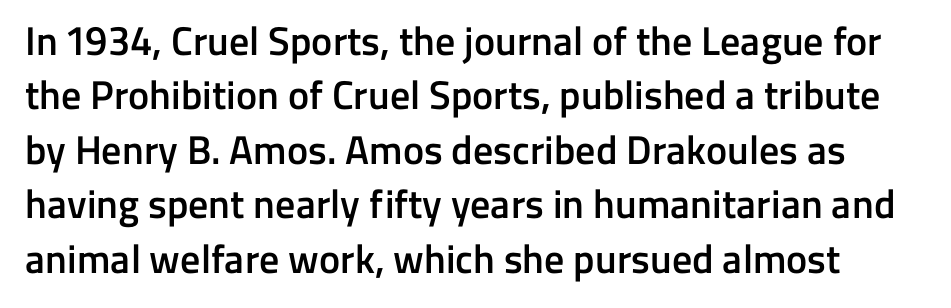
The image shows 40 px semibold sans-serif type, upright; set normal line spacing (1.36x), normal letter spacing, not underlined; low stroke contrast and a medium x-height.
